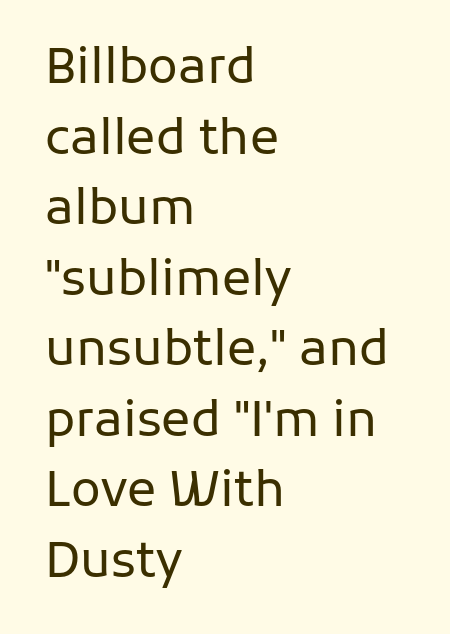
The image shows 49 px regular-weight sans-serif type, upright; set left-aligned, normal line spacing (1.44x), normal letter spacing, not underlined; low stroke contrast and a medium x-height.
